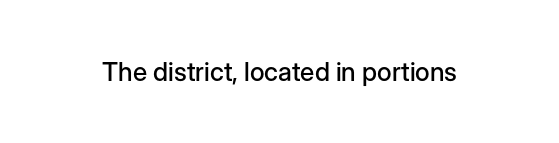
Q: Is the text italic (slanted)? A: No, it is upright.
Q: Is the text underlined? A: No.
Q: Is the spacing between letters normal or unusually wide? A: Normal.
